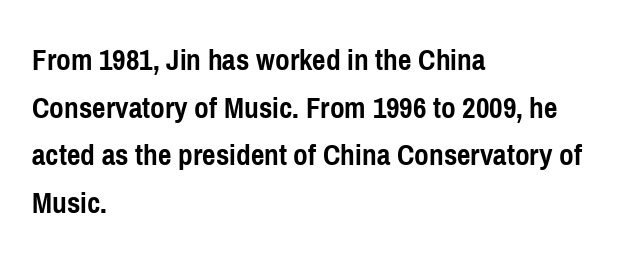
A typesetter would mark this as roman, not italic. Decoration check: the copy has no underline. Each line starts at the same left margin while the right side varies. What stands out about the letter spacing? Nothing — it is the standard amount. Horizontal bands of white between lines are of average thickness.
